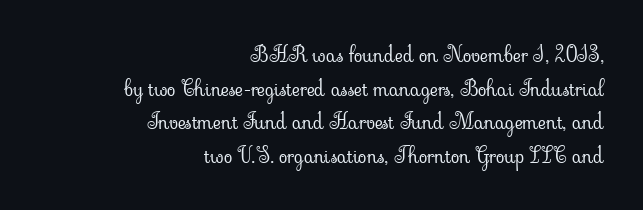
The image shows 22 px text type, upright; set right-aligned, normal line spacing (1.53x), normal letter spacing, not underlined.
